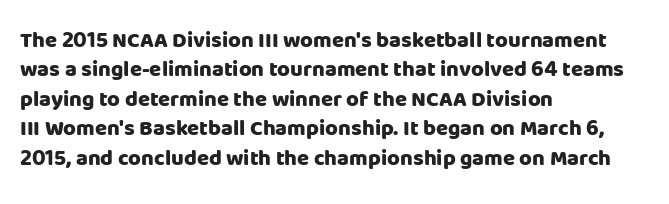
The image shows 22 px bold type, upright; set left-aligned, normal line spacing (1.34x), normal letter spacing, not underlined.
